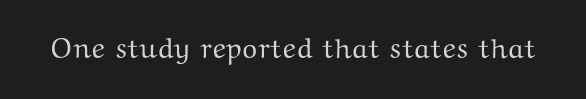
The image shows 28 px wide serif type, upright; set normal letter spacing, not underlined; medium stroke contrast and a medium x-height.
